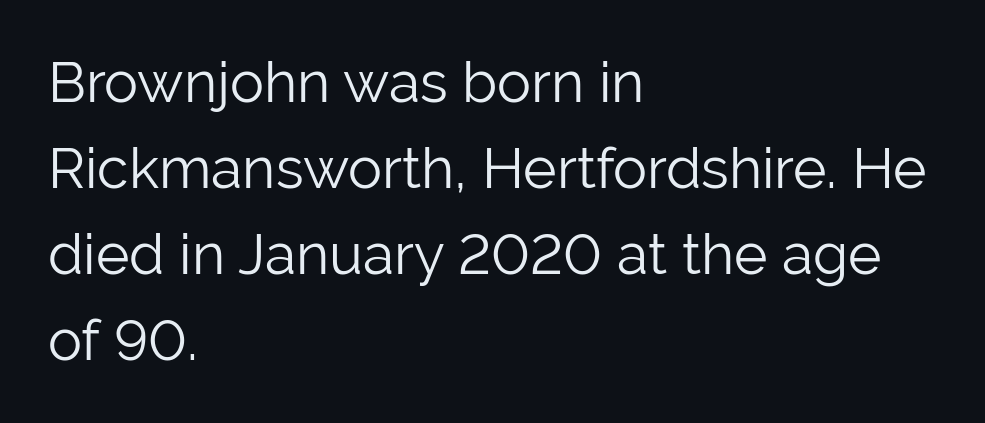
The image shows 57 px light sans-serif type, upright; set left-aligned, normal line spacing (1.51x), normal letter spacing, not underlined; low stroke contrast and a medium x-height.
